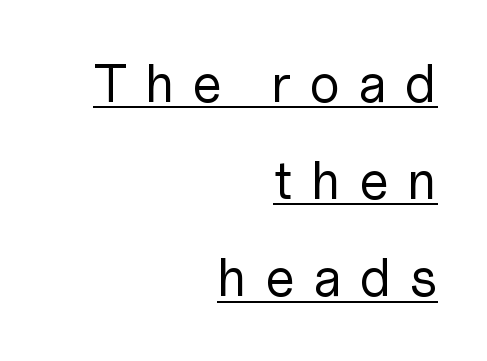
Think of a printed novel: that variable character pitch is what you see here. No heavy texture on the line: the type isn't bold. Posture: vertical. The passage shown is typeset with a sans-serif family. Underlining? Definitely there.
